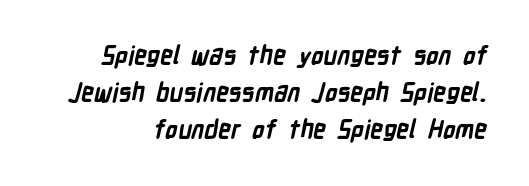
{"bold": "yes", "underline": "no", "line_spacing": "normal", "line_spacing_ratio": 1.49, "letter_spacing": "normal", "letter_spacing_em": 0.0, "glyph_px": 25}
